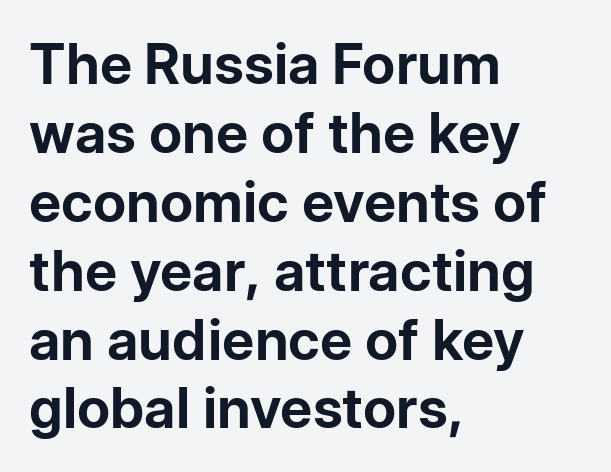
The image shows 56 px bold sans-serif type, upright; set left-aligned, line spacing 1.23x, normal letter spacing, not underlined; low stroke contrast and a medium x-height.
